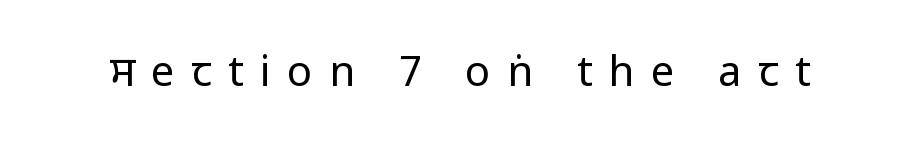
The specimen reads as upright at a glance. Is the stroke heavy? The answer is a plain regular-or-lighter. A typesetter would call this proportional, since set widths differ per character. Serif or sans? Sans — the stroke terminals are bare. Between one letter and the next there's a generous, obvious gap. The glyphs are unaccompanied by any horizontal stroke below them.
